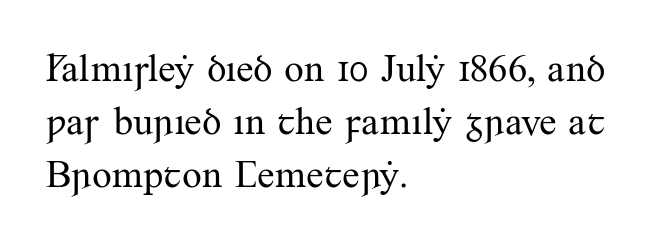
Weight class: somewhere from thin through regular. Posture: straight, roman, zero tilt. Notice how descenders clear the ascenders below comfortably — that's standard leading. This sample uses a serif face. You could not count columns in this text — the font is proportionally spaced.
